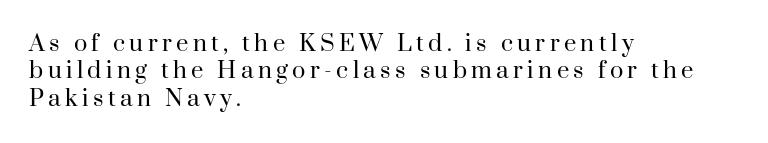
Q: Is the text bold? A: No.
Q: Is the text italic (slanted)? A: No, it is upright.
Q: Is the text underlined? A: No.
Q: How is the paragraph aligned? A: Left-aligned.
Q: Is the spacing between letters normal or unusually wide? A: Unusually wide.
